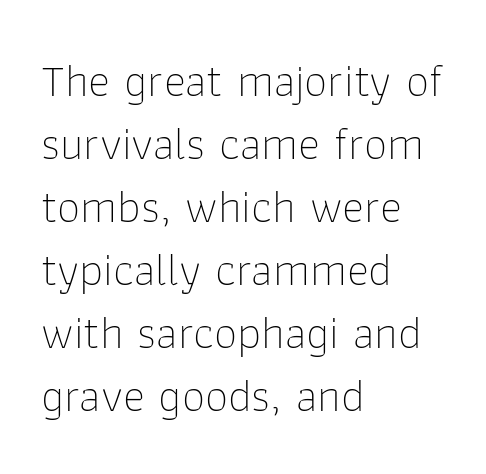
Do the characters align in a grid? No, the font is proportional. Vertical strokes here are truly vertical. The face used here is a sans, in the tradition of grotesques and geometrics. These lines sit exactly where default settings would place them. Caption: standard tracking, unaltered. The strokes are not fattened; the text isn't bold.
